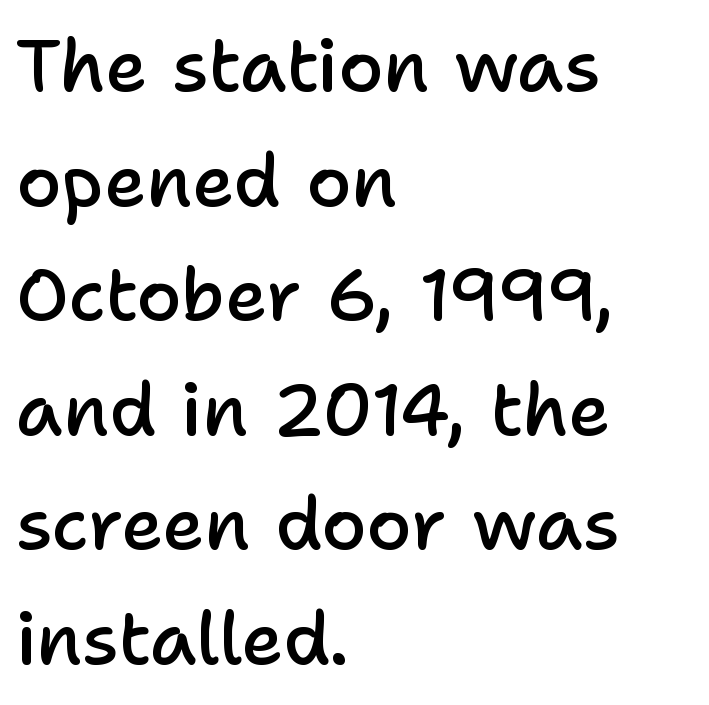
The image shows 73 px semibold sans-serif type, upright; set left-aligned, normal line spacing (1.57x), normal letter spacing, not underlined; low stroke contrast and a medium x-height.
